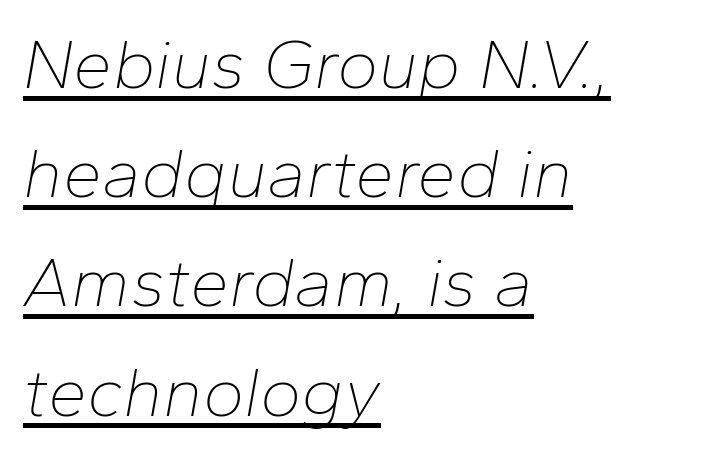
The image shows 70 px thin type, italic (leaning right); set left-aligned, normal line spacing (1.56x), normal letter spacing, underlined; low stroke contrast and a medium x-height.
